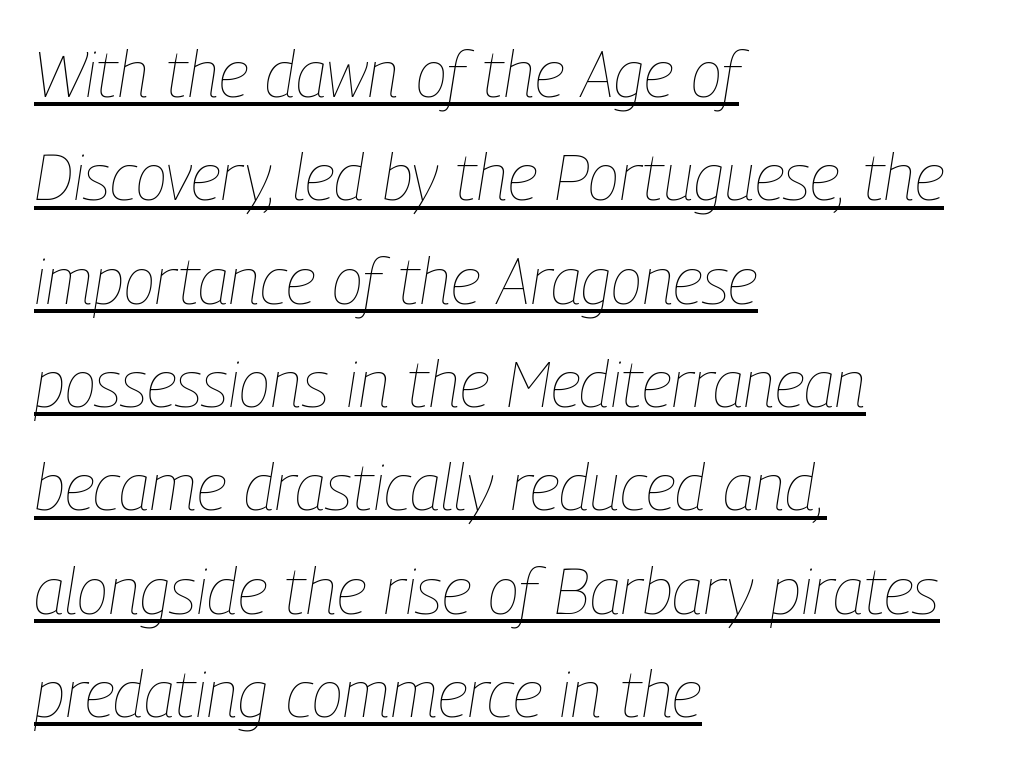
It's the slanting kind of type. The face used here appears with an underline applied. The designer left line spacing at the default. Is the stroke heavy? The answer is a plain regular-or-lighter. Look at the tracking — it's just the regular setting, nothing added.
